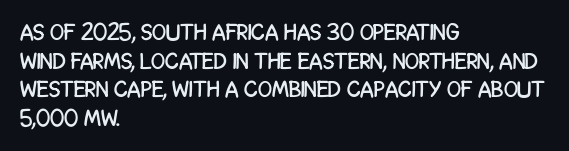
{"italic": "no", "underline": "no", "align": "left", "line_spacing": "normal", "line_spacing_ratio": 1.25, "letter_spacing": "normal", "letter_spacing_em": 0.0, "glyph_px": 23}
